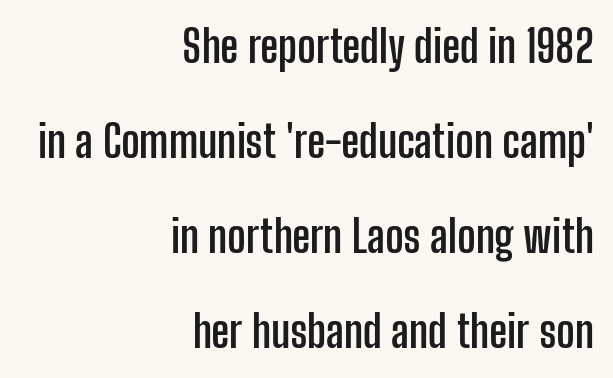
The image shows 44 px semibold, condensed sans-serif type, upright; set right-aligned, loose line spacing (2.16x), normal letter spacing, not underlined; low stroke contrast and a medium x-height.
